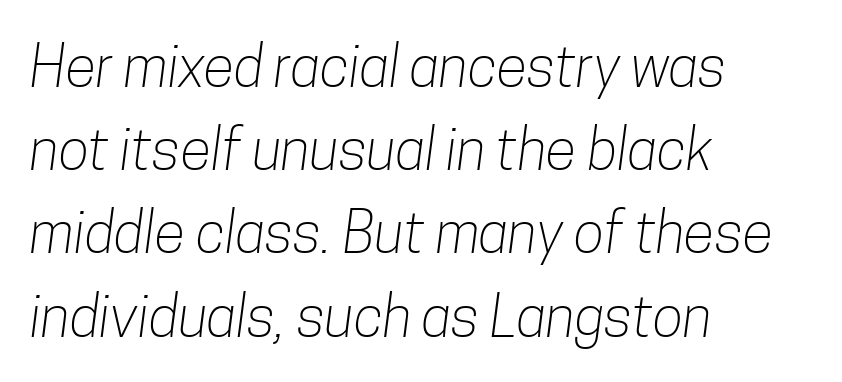
{"serif": "no", "bold": "no", "weight": "light", "width": "condensed", "stroke_contrast": "low", "x_height": "medium", "monospaced": "no", "underline": "no", "align": "left", "line_spacing": "normal", "line_spacing_ratio": 1.46, "letter_spacing": "normal", "letter_spacing_em": 0.0, "glyph_px": 57}
